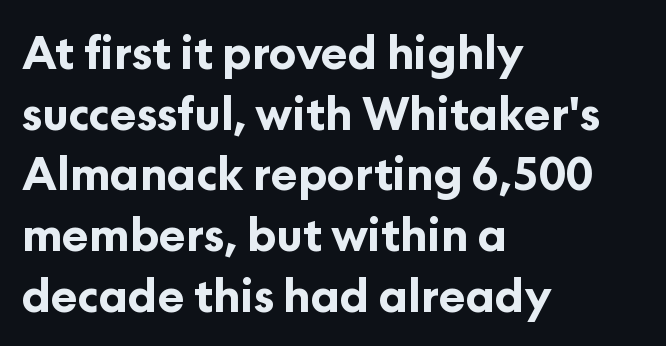
{"serif": "no", "italic": "no", "bold": "yes", "weight": "bold", "width": "normal", "stroke_contrast": "low", "x_height": "medium", "monospaced": "no", "underline": "no", "align": "left", "line_spacing": "normal", "line_spacing_ratio": 1.35, "letter_spacing": "normal", "letter_spacing_em": 0.0, "glyph_px": 45}
